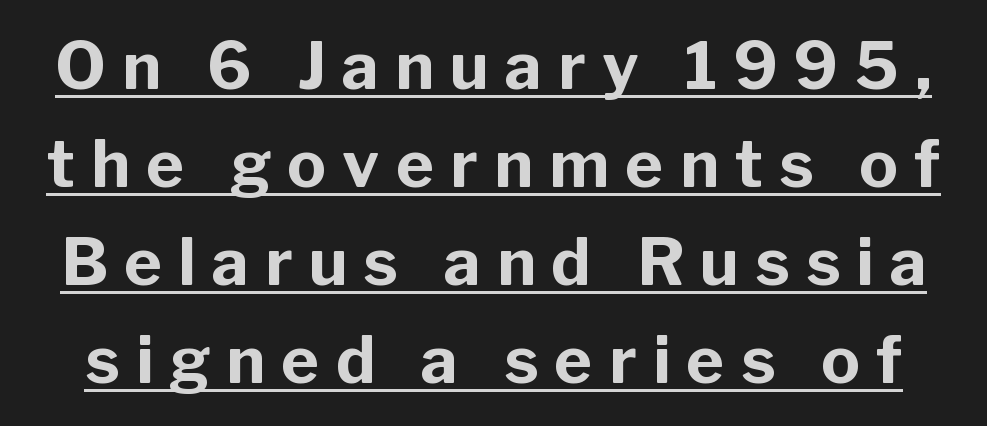
{"serif": "no", "italic": "no", "bold": "yes", "weight": "bold", "width": "normal", "stroke_contrast": "low", "x_height": "medium", "monospaced": "no", "underline": "yes", "line_spacing": "normal", "line_spacing_ratio": 1.51, "letter_spacing": "wide", "letter_spacing_em": 0.25, "glyph_px": 65}
